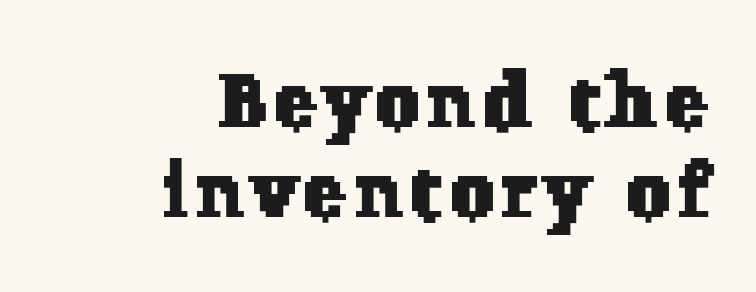
Q: Is the typeface a serif or a sans-serif typeface? A: Serif.
Q: Is the text underlined? A: No.
Q: How is the paragraph aligned? A: Right-aligned.
Q: Width (condensed, normal, or wide)? A: Normal.
Q: Stroke contrast? A: Low.
Q: x-height? A: Medium.
Q: Monospaced? A: No.
